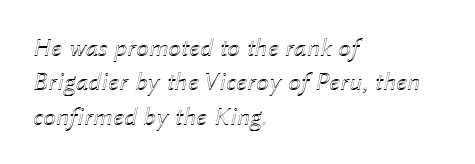
The image shows 26 px text type, italic (leaning right); set left-aligned, normal line spacing (1.32x), normal letter spacing, not underlined.
